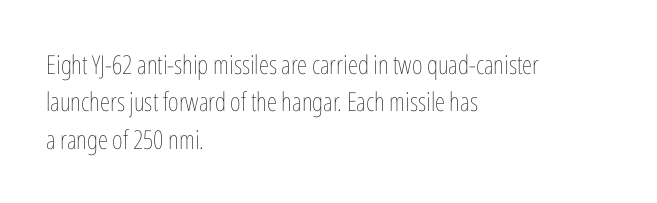
{"italic": "no", "bold": "no", "underline": "no", "align": "left", "line_spacing": "normal", "line_spacing_ratio": 1.44, "letter_spacing": "normal", "letter_spacing_em": 0.0, "glyph_px": 26}
